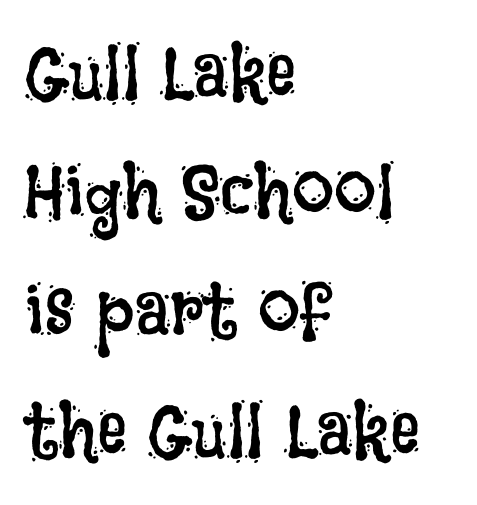
Q: Is the text bold? A: No.
Q: Is the text italic (slanted)? A: No, it is upright.
Q: Is the text underlined? A: No.
Q: How is the paragraph aligned? A: Left-aligned.
Q: Is the spacing between letters normal or unusually wide? A: Normal.
Q: Is the spacing between lines tight, normal or loose? A: Normal.
Q: Width (condensed, normal, or wide)? A: Condensed.
Q: Stroke contrast? A: Low.
Q: x-height? A: Large.
Q: Monospaced? A: No.
